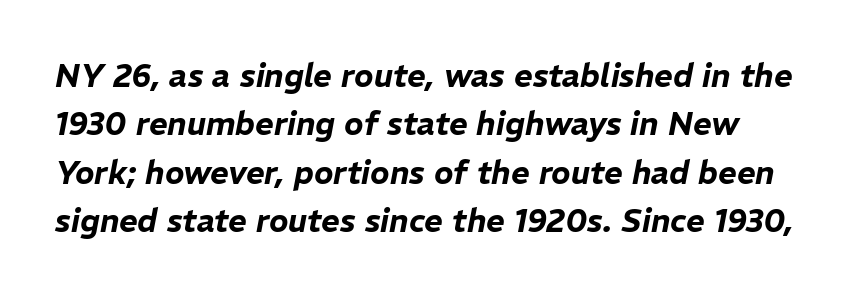
The face used here is proportionally spaced, like ordinary book or web type. This is oblique type, the kind used for emphasis or titles. Honestly, the letter spacing is just normal — you wouldn't notice it. The space beneath each line is pristine and unruled.
